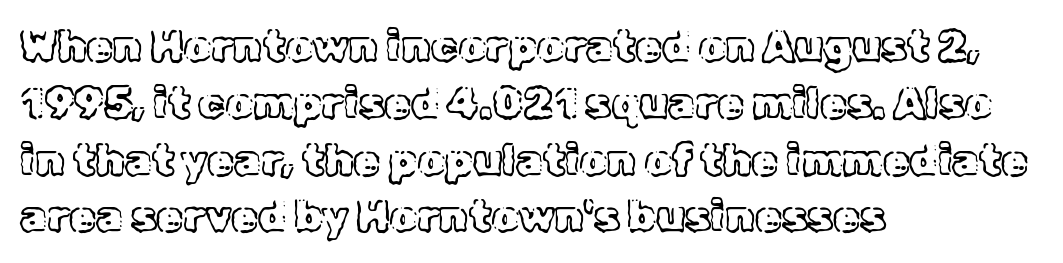
The image shows 43 px text type, upright; set left-aligned, normal line spacing (1.32x), normal letter spacing, not underlined; a medium x-height.
